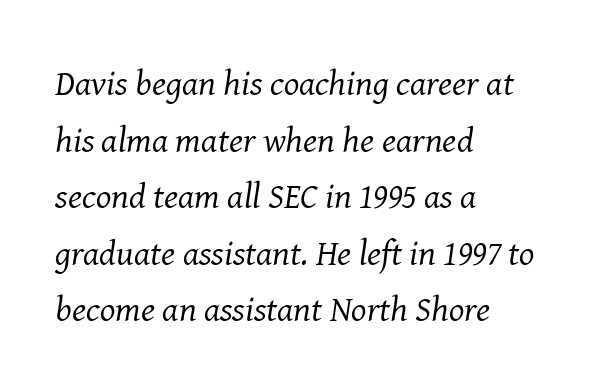
The image shows 36 px regular-weight serif type, italic (leaning right); set left-aligned, normal line spacing (1.57x), normal letter spacing, not underlined; medium stroke contrast and a medium x-height.
